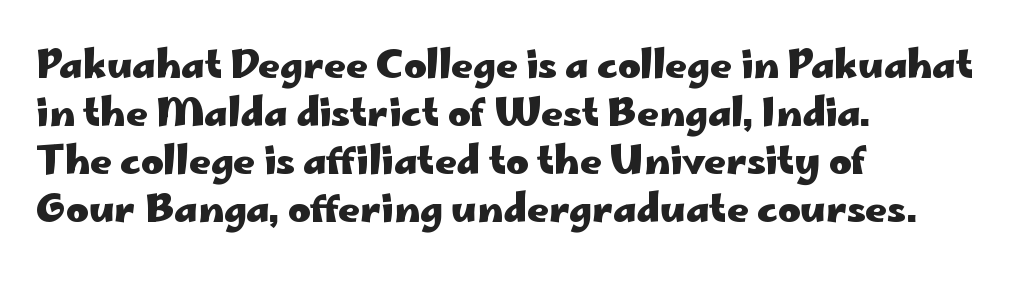
These words are printed bold, with thick strokes throughout. These lines are rendered in a variable-pitch font. The designer went with a sans here, leaving each stem footless. You could call the tracking neutral — neither tight nor loose.
